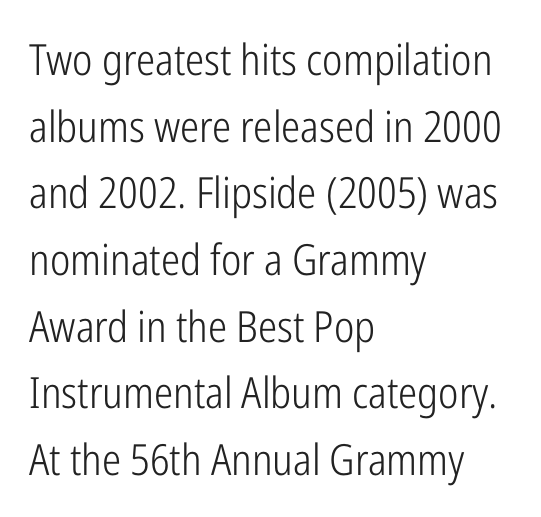
The image shows 43 px light, condensed sans-serif type, upright; set left-aligned, normal line spacing (1.55x), normal letter spacing, not underlined; low stroke contrast and a medium x-height.
